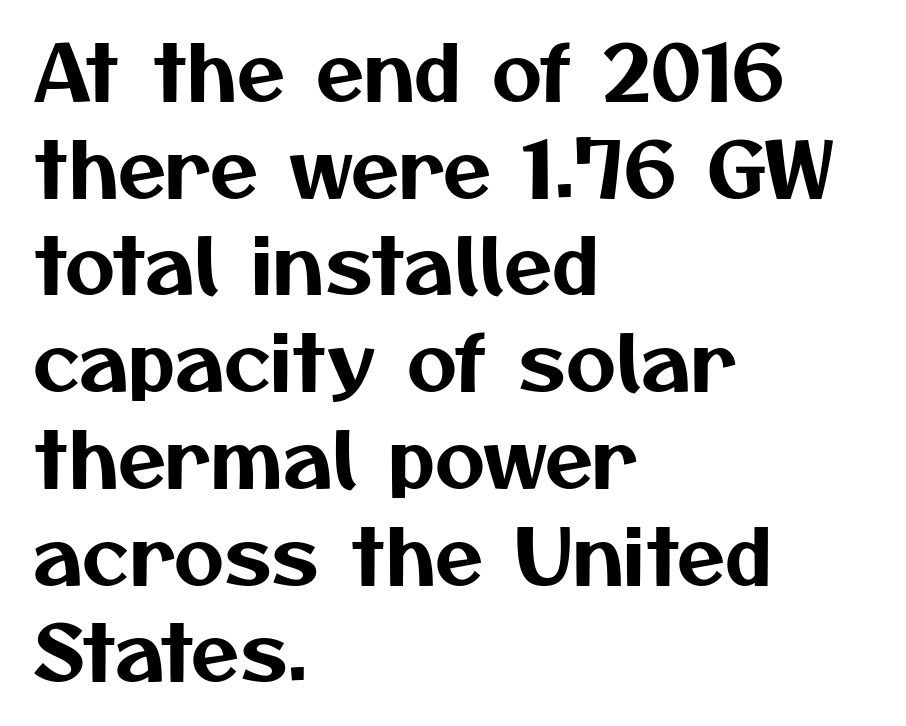
The passage shown is not underscored anywhere. The line texture is even and compact thanks to regular tracking. Varying glyph widths throughout — classic text-font behaviour. Which margin do the lines hug? The left one — the right edge is uneven. The letters carry no serifs — their stems end cleanly without finishing strokes.
